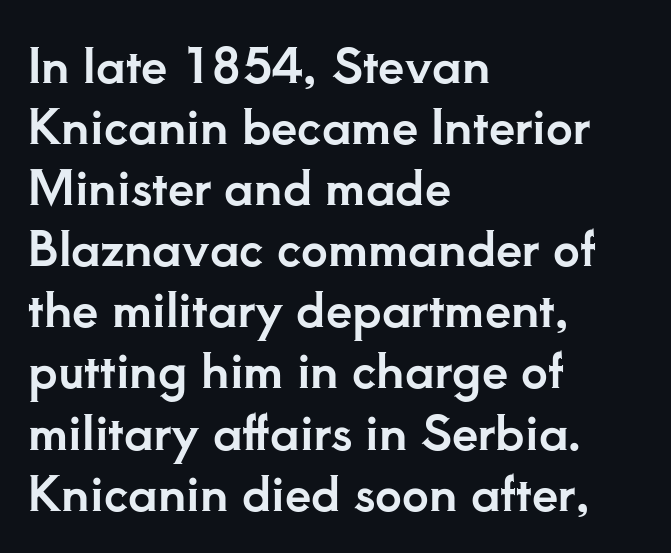
The letters carry serifs — small finishing strokes at the ends of their stems. You could call the tracking neutral — neither tight nor loose. The leading is moderate, giving the passage an even texture. The zone under the glyphs is completely vacant. Is there any slant? The stems are plumb.
